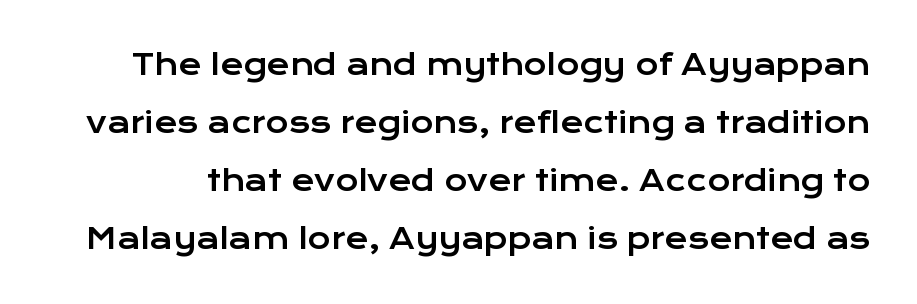
Type style note: lacks serifs. Does the leading feel generous? Absolutely, it's lavish. A typesetter would call this zero additional tracking. Upright lettering throughout. You could not count columns in this text — the font is proportionally spaced.
